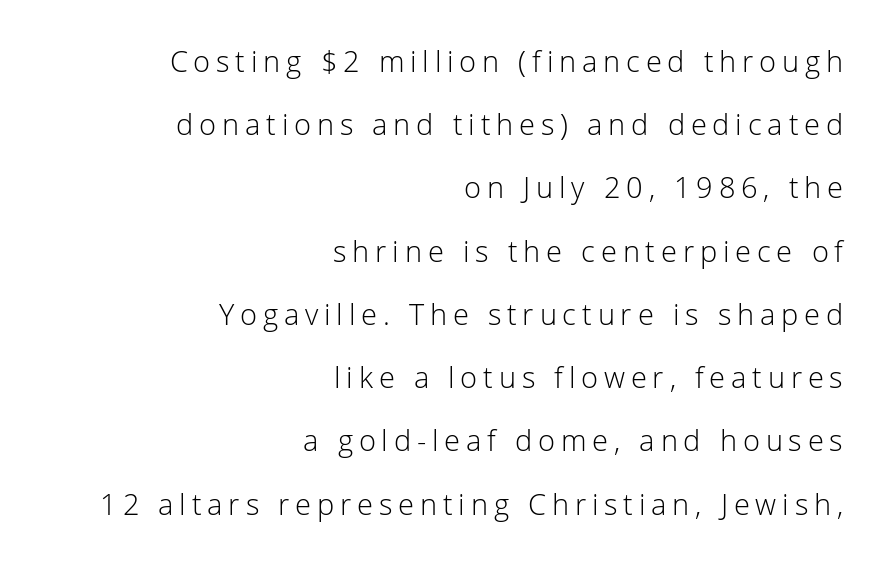
The font is comparable to plain body text, perhaps lighter. Horizontal alignment here is rightward, an uncommon choice for prose. The rendering uses natural spacing where letterforms have individual widths. Nope, no serifs anywhere on these letters.
